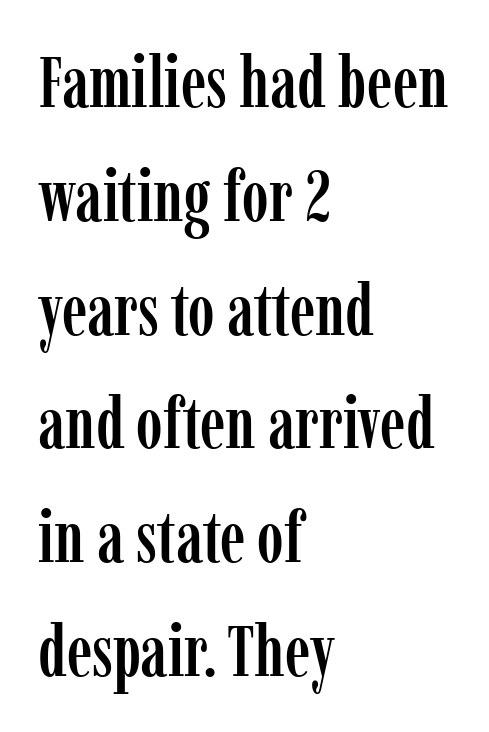
Q: Is the text italic (slanted)? A: No, it is upright.
Q: Is the typeface a serif or a sans-serif typeface? A: Serif.
Q: Is the text underlined? A: No.
Q: How is the paragraph aligned? A: Left-aligned.
Q: Is the spacing between letters normal or unusually wide? A: Normal.
Q: Is the spacing between lines tight, normal or loose? A: Normal.
Q: Width (condensed, normal, or wide)? A: Condensed.
Q: Stroke contrast? A: Low.
Q: x-height? A: Medium.
Q: Monospaced? A: No.
